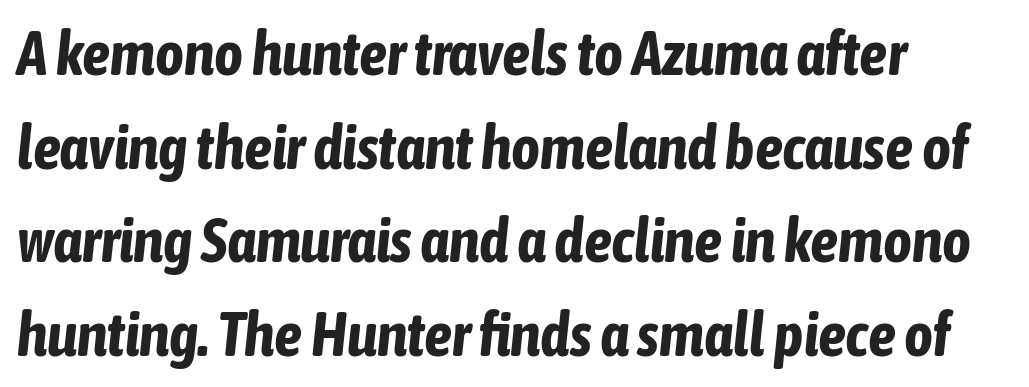
The lines are quadded left. There's an unmistakable incline to the writing here. No extra tracking has been applied to these lines. Reading down the column, the eye jumps a familiar distance to each next line. Weight: bold. The gap between lines stays unmarked.
